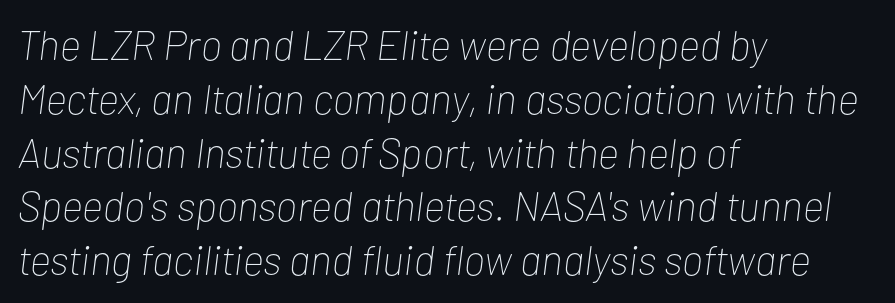
Q: Is the text bold? A: No.
Q: Is the text italic (slanted)? A: Yes, it leans right by about 7 degrees.
Q: Is the text underlined? A: No.
Q: How is the paragraph aligned? A: Left-aligned.
Q: Is the spacing between letters normal or unusually wide? A: Normal.
Q: Is the spacing between lines tight, normal or loose? A: Normal.
Q: Width (condensed, normal, or wide)? A: Condensed.
Q: Stroke contrast? A: Low.
Q: x-height? A: Medium.
Q: Monospaced? A: No.
